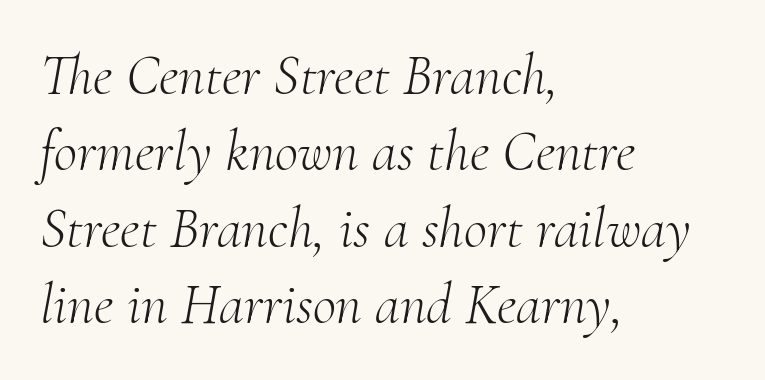
Q: Is the text bold? A: No.
Q: Is the text italic (slanted)? A: Yes, it leans right by about 10 degrees.
Q: Is the typeface a serif or a sans-serif typeface? A: Serif.
Q: Is the text underlined? A: No.
Q: How is the paragraph aligned? A: Left-aligned.
Q: Is the spacing between letters normal or unusually wide? A: Normal.
Q: Is the spacing between lines tight, normal or loose? A: Normal.
Q: Width (condensed, normal, or wide)? A: Normal.
Q: Stroke contrast? A: Medium.
Q: x-height? A: Small.
Q: Monospaced? A: No.
